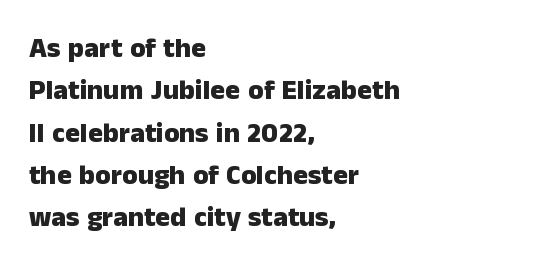
{"serif": "no", "italic": "no", "bold": "yes", "weight": "heavy", "width": "normal", "stroke_contrast": "low", "x_height": "medium", "monospaced": "no", "underline": "no", "align": "left", "line_spacing": "normal", "line_spacing_ratio": 1.51, "letter_spacing": "normal", "letter_spacing_em": 0.0, "glyph_px": 28}
